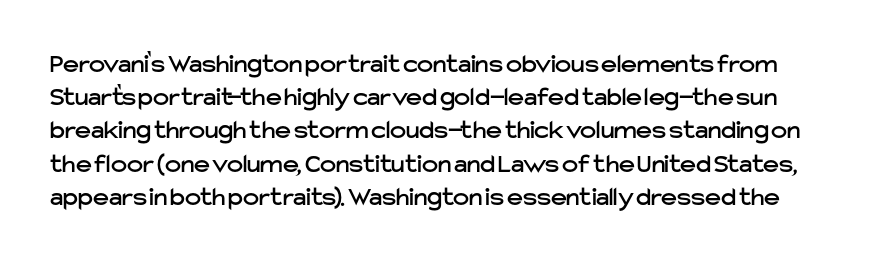
Designer's note — italics off, roman on. Anything drawn beneath the words? Only blank space. This rendering leaves character spacing at its baseline value.
